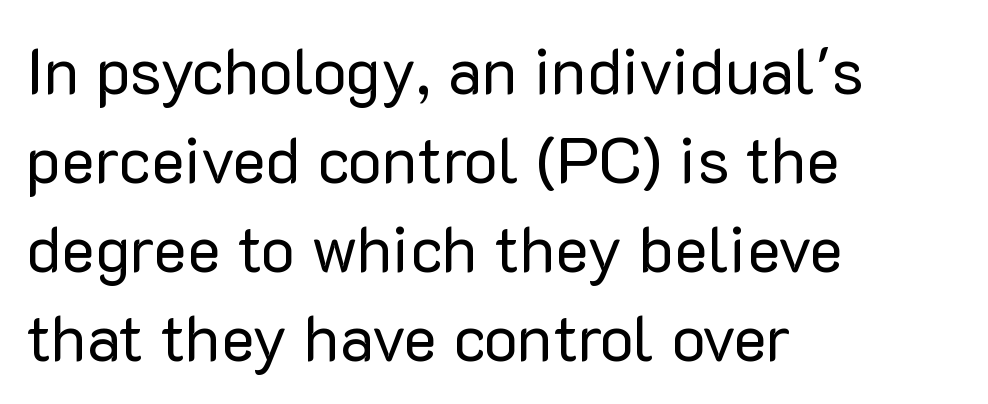
{"serif": "no", "italic": "no", "bold": "no", "weight": "regular", "width": "normal", "stroke_contrast": "low", "x_height": "medium", "monospaced": "no", "underline": "no", "align": "left", "line_spacing": "normal", "line_spacing_ratio": 1.39, "letter_spacing": "normal", "letter_spacing_em": 0.0, "glyph_px": 64}
